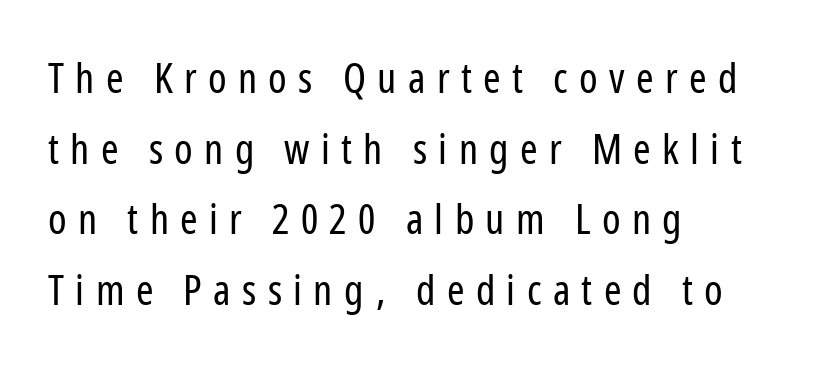
Designer's note — italics off, roman on. Is this a heavy cut? Hardly; it is regular or lighter. Spacing verdict: proportional, widths tailored to each character. You could only call the tracking loose — the letters float apart.
